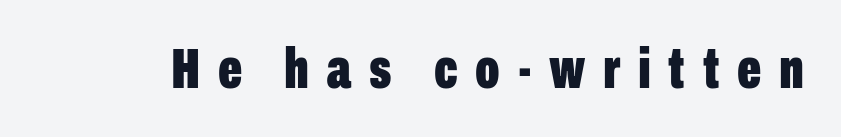
Display-style spreading of the glyphs; the letterfit is very open. The passage shown is typed in a proportional face where columns would drift. The lettering holds an erect, upright posture throughout. This rendering features lettering with no underline. Emphasis by weight is at full strength: bold. Each letter's strokes conclude bluntly, with no projecting serifs.
